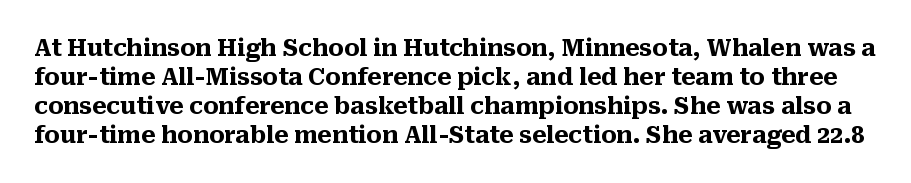
Q: Is the text bold? A: Yes.
Q: Is the text italic (slanted)? A: No, it is upright.
Q: Is the text underlined? A: No.
Q: Is the spacing between letters normal or unusually wide? A: Normal.
Q: Is the spacing between lines tight, normal or loose? A: Normal.
